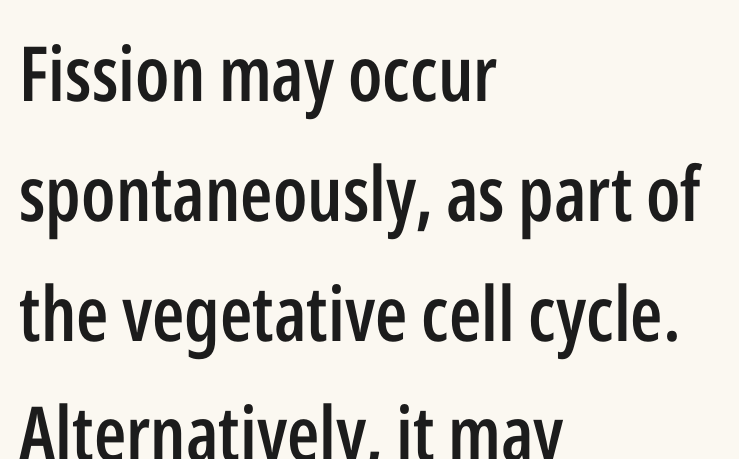
{"serif": "no", "italic": "no", "bold": "semi", "weight": "semibold", "width": "condensed", "stroke_contrast": "low", "x_height": "medium", "monospaced": "no", "underline": "no", "align": "left", "line_spacing": "normal", "line_spacing_ratio": 1.58, "letter_spacing": "normal", "letter_spacing_em": 0.0, "glyph_px": 76}
